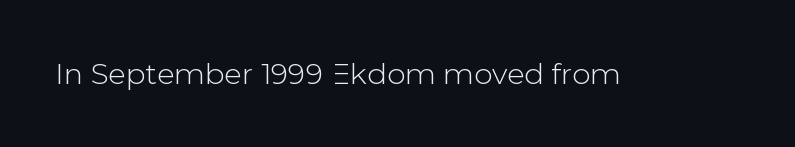
The image shows 29 px sans-serif type, upright; set normal letter spacing, not underlined; low stroke contrast and a medium x-height.
